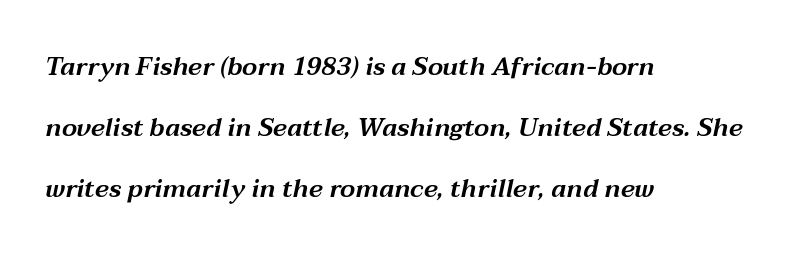
{"italic": "yes", "lean": "right", "slant_degrees": 12, "underline": "no", "align": "left", "line_spacing": "loose", "line_spacing_ratio": 2.45, "letter_spacing": "normal", "letter_spacing_em": 0.0, "glyph_px": 25}
